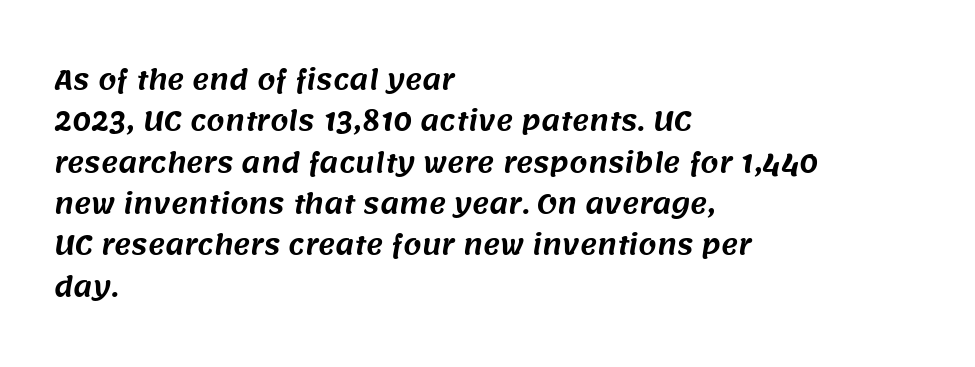
The image shows 26 px text type; set left-aligned, normal line spacing (1.59x), normal letter spacing, not underlined.
